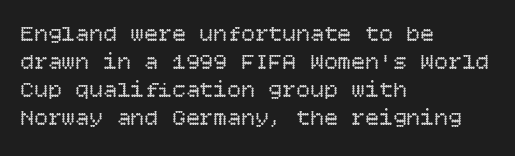
{"italic": "no", "bold": "no", "underline": "no", "align": "left", "line_spacing_ratio": 1.22, "letter_spacing": "normal", "letter_spacing_em": 0.0, "glyph_px": 23}
